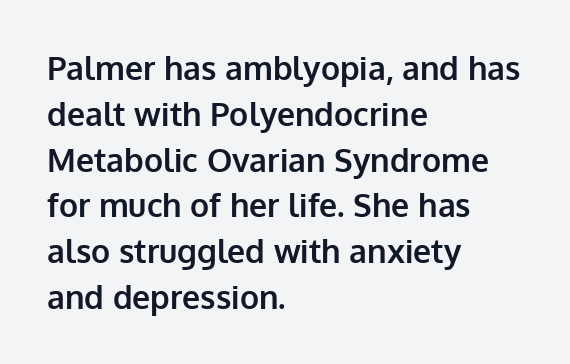
Reading down the block, your eye returns to a fixed left position each line. What stands out about the letter spacing? Nothing — it is the standard amount. The string is rendered with underlining switched off. A typesetter would mark this as roman, not italic.
